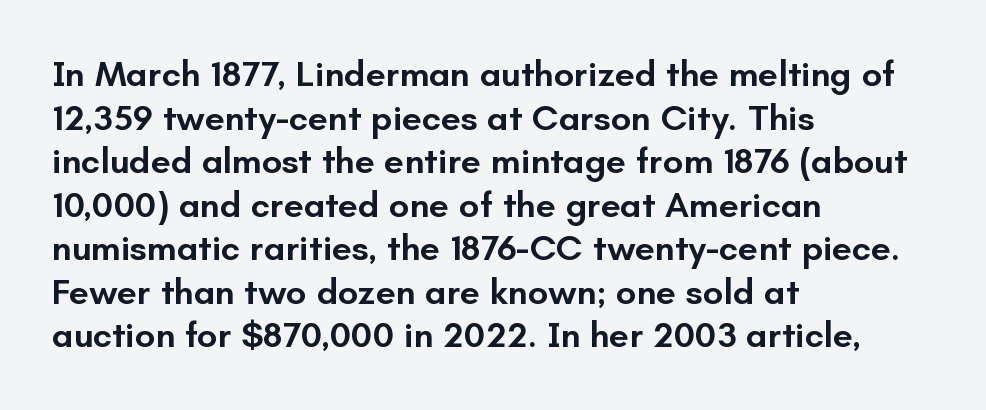
The image shows 36 px semibold sans-serif type, upright; set left-aligned, line spacing 1.21x, normal letter spacing, not underlined; low stroke contrast and a small x-height.
